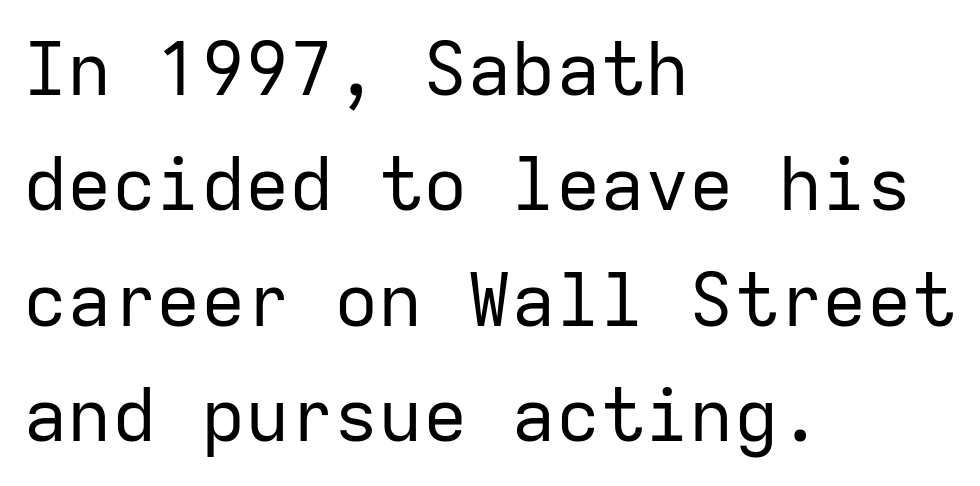
{"serif": "no", "italic": "no", "bold": "no", "weight": "regular", "width": "normal", "stroke_contrast": "low", "x_height": "medium", "monospaced": "yes", "underline": "no", "align": "left", "line_spacing": "normal", "line_spacing_ratio": 1.56, "letter_spacing": "normal", "letter_spacing_em": 0.0, "glyph_px": 74}
